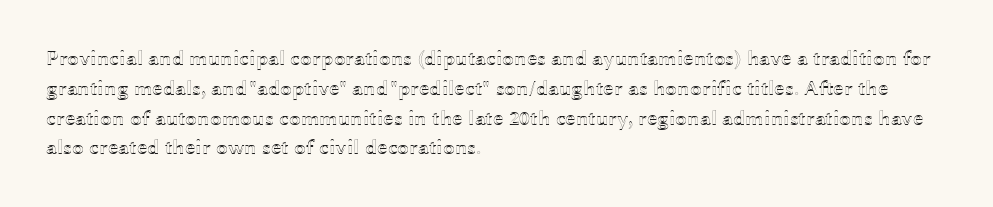
{"italic": "no", "underline": "no", "align": "left", "line_spacing": "normal", "line_spacing_ratio": 1.42, "letter_spacing": "normal", "letter_spacing_em": 0.0, "glyph_px": 21}
